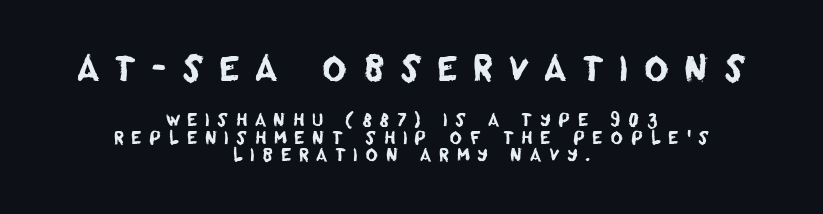
Q: Is the typeface a serif or a sans-serif typeface? A: Sans-serif.
Q: Is the text underlined? A: No.
Q: How is the paragraph aligned? A: Centered.
Q: Is the spacing between letters normal or unusually wide? A: Unusually wide.
Q: Is the spacing between lines tight, normal or loose? A: Tight.
Q: Which block of text is set in a larger size, the first (top) or the second (bottom)? A: The first (top) one.
Q: Width (condensed, normal, or wide)? A: Normal.
Q: Stroke contrast? A: Low.
Q: x-height? A: Large.
Q: Monospaced? A: No.
